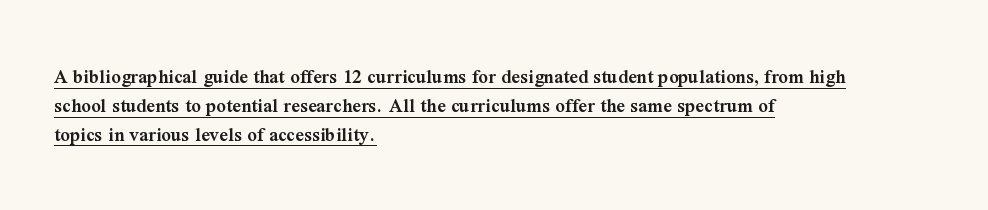
Q: Is the text bold? A: Semi-bold.
Q: Is the text italic (slanted)? A: No, it is upright.
Q: Is the text underlined? A: Yes.
Q: How is the paragraph aligned? A: Left-aligned.
Q: Is the spacing between letters normal or unusually wide? A: Normal.
Q: Is the spacing between lines tight, normal or loose? A: Normal.
